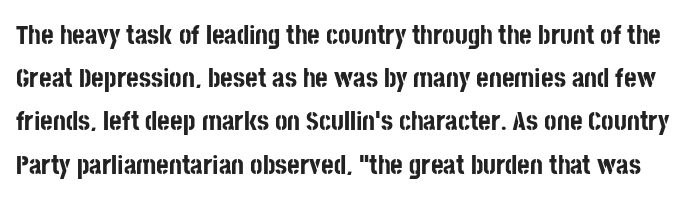
{"italic": "no", "bold": "yes", "underline": "no", "line_spacing": "normal", "line_spacing_ratio": 1.6, "letter_spacing": "normal", "letter_spacing_em": 0.0, "glyph_px": 27}
